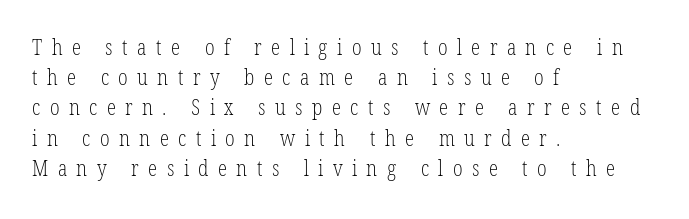
Q: Is the text bold? A: No.
Q: Is the text italic (slanted)? A: No, it is upright.
Q: Is the text underlined? A: No.
Q: How is the paragraph aligned? A: Left-aligned.
Q: Is the spacing between letters normal or unusually wide? A: Unusually wide.
Q: Is the spacing between lines tight, normal or loose? A: Normal.
